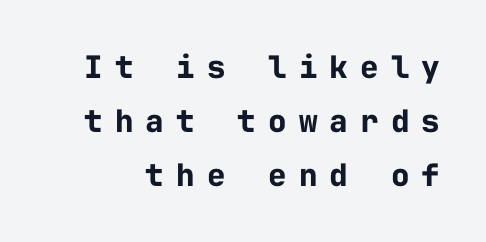
Anything drawn beneath the words? Only blank space. Loose tracking; the words dissolve into strings of separated letters. Each letter, wide or thin by design, is forced into the same width here. When letters stand straight like this, we call the style roman or upright. Bold? Absolutely — the strokes are thick and heavy. Typographically, this falls in the sans-serif category.
